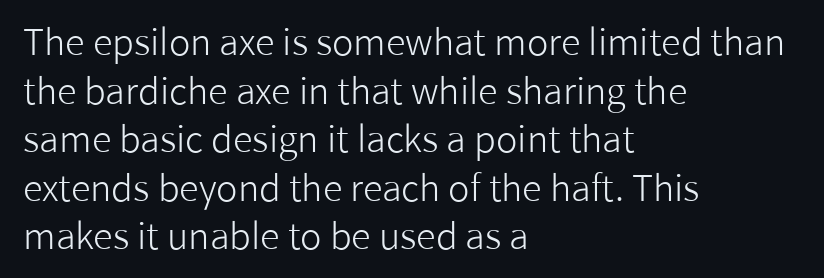
Each new line begins a customary step beneath the previous one. Character widths vary here, with narrow letters taking less room than wide ones. Glyph-to-glyph distance matches everyday printed text. The rendering anchors every line to the left-hand side.
